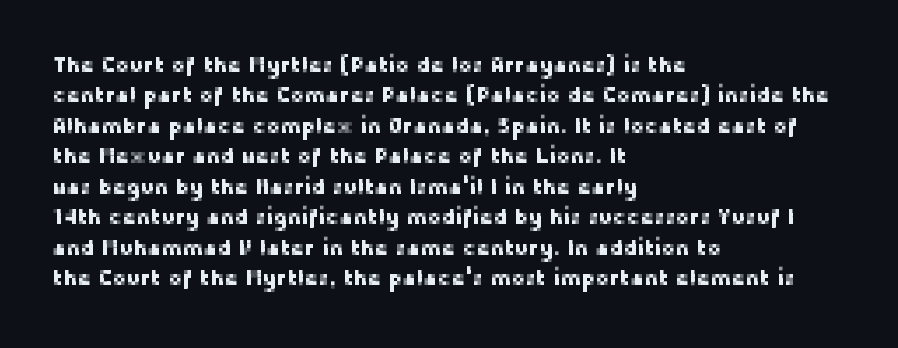
A bare baseline throughout the passage. This rendering uses left alignment, leaving the right contour irregular. Vertical strokes here are truly vertical. Glyph-to-glyph distance matches everyday printed text. If you measured baseline to baseline, you'd find a middling distance.
